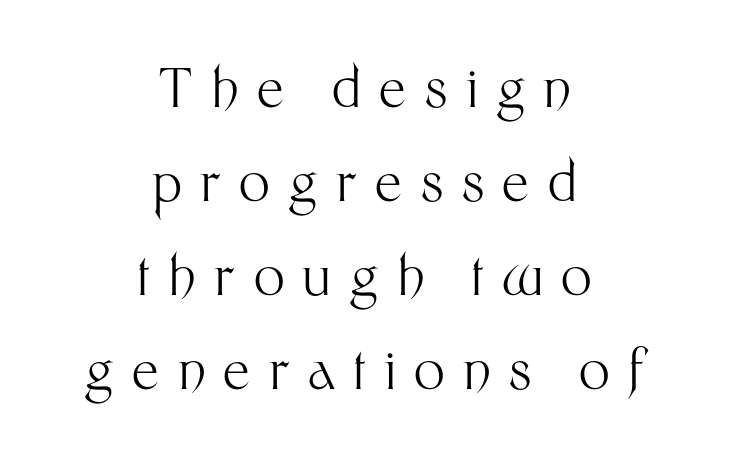
The image shows 54 px light sans-serif type, upright; set centered, line spacing 1.74x, unusually wide letter spacing (+0.34 em), not underlined; medium stroke contrast and a medium x-height.
